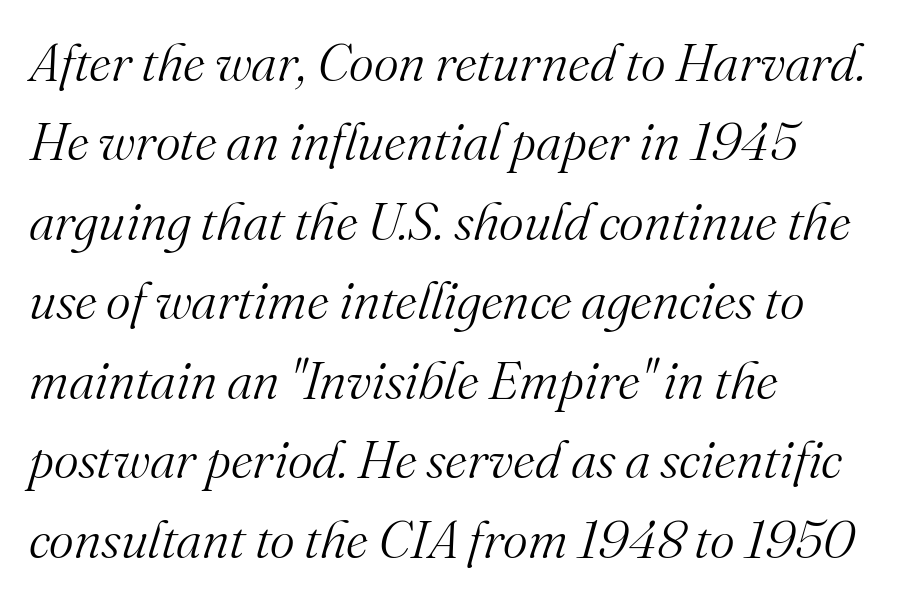
The rendering anchors every line to the left-hand side. What stands out about the letter spacing? Nothing — it is the standard amount. No extra ink here — the face is not bold. Does the type have serifs? Yes, each stem ends in a small foot.
